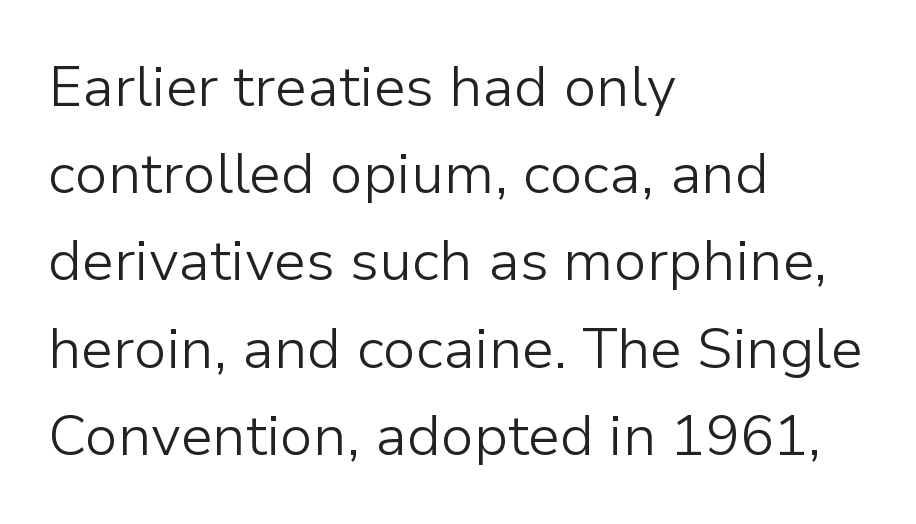
The line-height multiplier appears to be the usual default. Posture: straight, roman, zero tilt. A typesetter would call this proportional, since set widths differ per character. The rendering anchors every line to the left-hand side. Caption: face not bold, strokes unweighted. Underline: absent.
